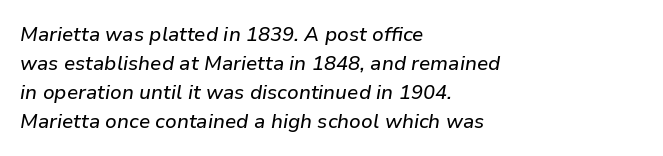
Q: Is the text italic (slanted)? A: Yes, it leans right by about 9 degrees.
Q: Is the text underlined? A: No.
Q: How is the paragraph aligned? A: Left-aligned.
Q: Is the spacing between letters normal or unusually wide? A: Normal.
Q: Is the spacing between lines tight, normal or loose? A: Normal.
